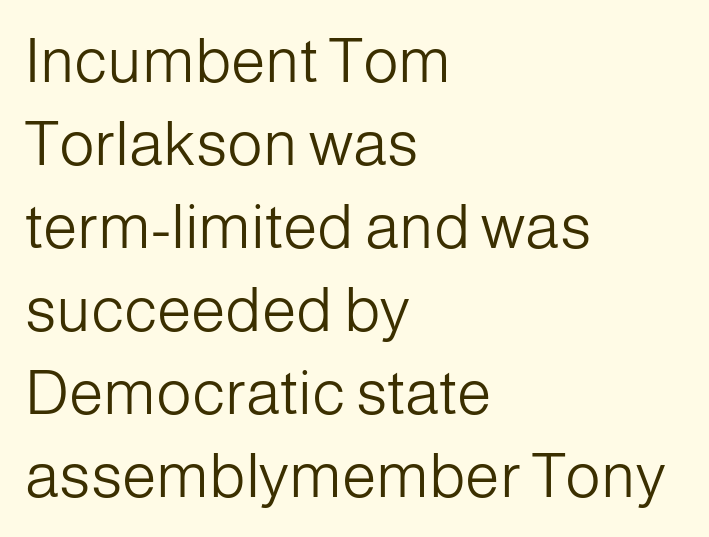
Q: Is the text bold? A: No.
Q: Is the text italic (slanted)? A: No, it is upright.
Q: Is the typeface a serif or a sans-serif typeface? A: Sans-serif.
Q: Is the text underlined? A: No.
Q: How is the paragraph aligned? A: Left-aligned.
Q: Is the spacing between letters normal or unusually wide? A: Normal.
Q: Is the spacing between lines tight, normal or loose? A: Normal.
Q: Width (condensed, normal, or wide)? A: Normal.
Q: Stroke contrast? A: Low.
Q: x-height? A: Medium.
Q: Monospaced? A: No.
